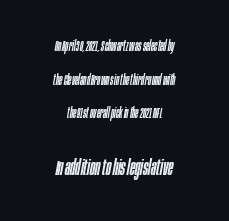
The image shows 22 px text type, italic (leaning right); set centered, loose line spacing (2.4x), normal letter spacing, not underlined; the second (bottom) block is 1.57x larger.
